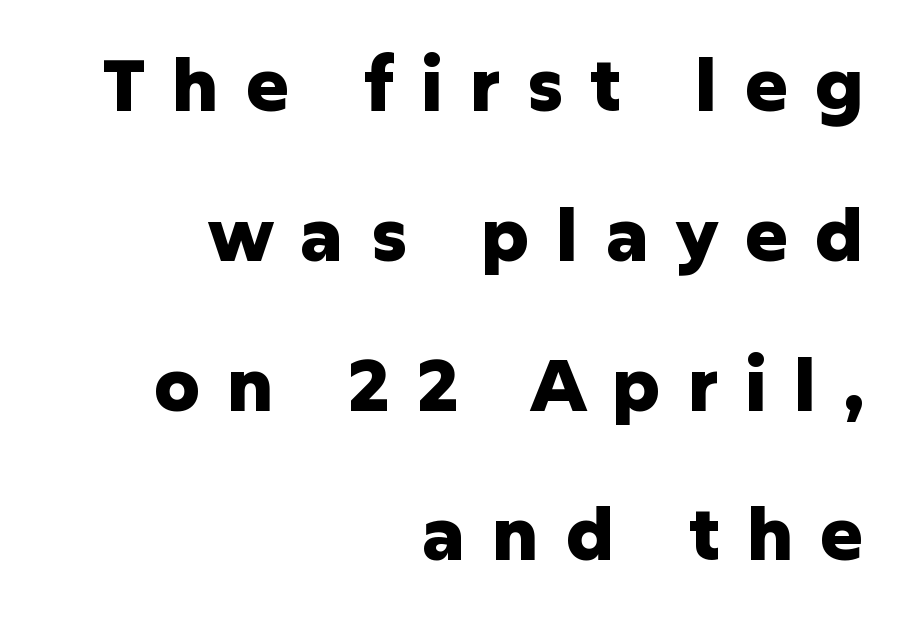
{"serif": "no", "italic": "no", "bold": "yes", "weight": "heavy", "width": "normal", "stroke_contrast": "low", "x_height": "medium", "monospaced": "no", "underline": "no", "align": "right", "line_spacing": "loose", "line_spacing_ratio": 2.08, "letter_spacing": "wide", "letter_spacing_em": 0.37, "glyph_px": 72}
